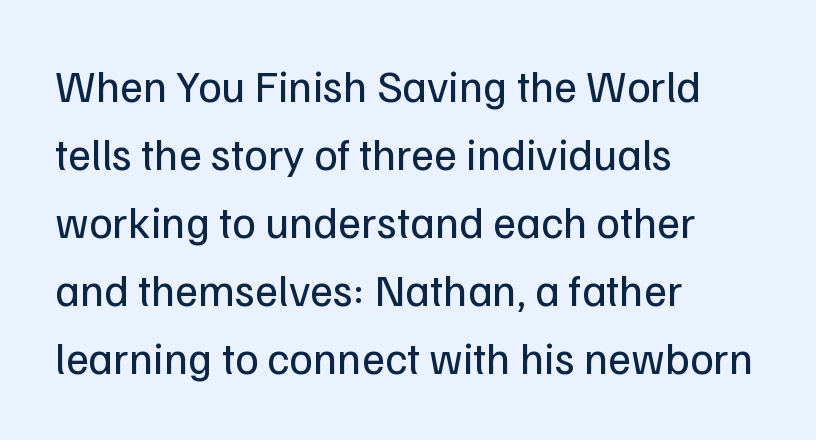
Q: Is the text bold? A: No.
Q: Is the text italic (slanted)? A: No, it is upright.
Q: Is the typeface a serif or a sans-serif typeface? A: Sans-serif.
Q: Is the text underlined? A: No.
Q: How is the paragraph aligned? A: Left-aligned.
Q: Is the spacing between letters normal or unusually wide? A: Normal.
Q: Is the spacing between lines tight, normal or loose? A: Normal.
Q: Width (condensed, normal, or wide)? A: Normal.
Q: Stroke contrast? A: Low.
Q: x-height? A: Medium.
Q: Monospaced? A: No.
